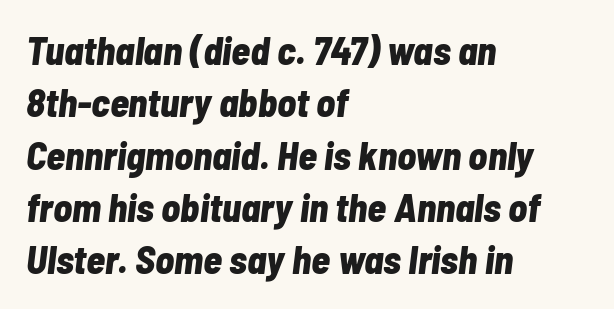
The image shows 39 px bold, condensed type, italic (leaning right); set left-aligned, normal line spacing (1.34x), normal letter spacing, not underlined; low stroke contrast and a medium x-height.
